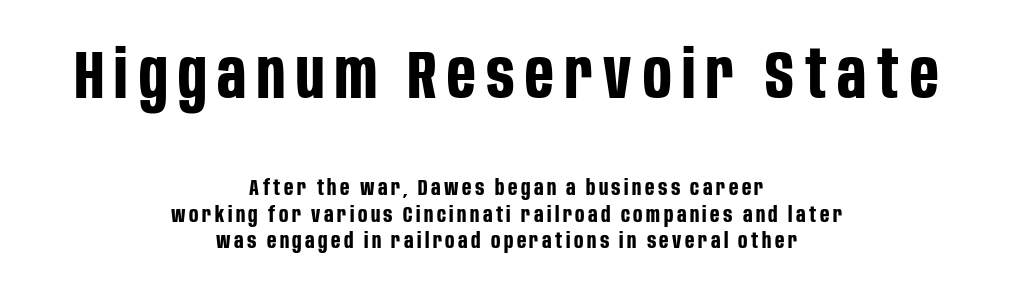
The image shows 67 px bold, condensed sans-serif type, upright; set centered, line spacing 1.19x, not underlined; the first (top) block is 3.05x larger; low stroke contrast and a large x-height.
